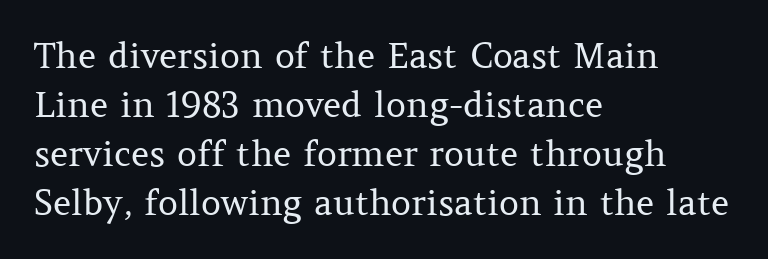
The image shows 35 px regular-weight serif type, upright; set left-aligned, normal line spacing (1.4x), normal letter spacing, not underlined; medium stroke contrast and a medium x-height.
